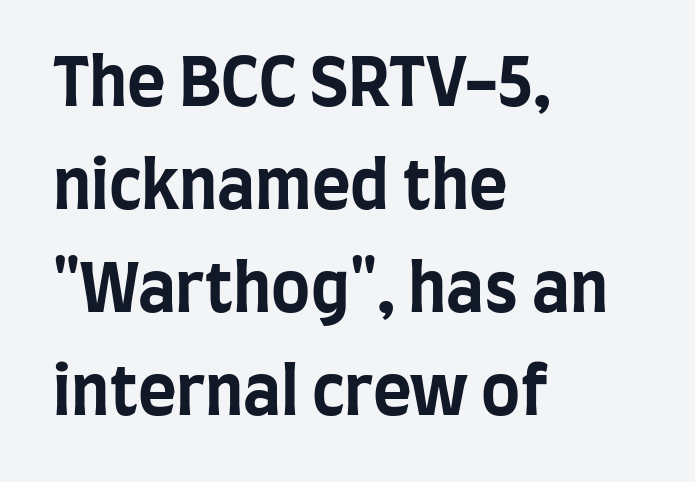
{"serif": "no", "italic": "no", "bold": "yes", "weight": "bold", "width": "condensed", "stroke_contrast": "low", "x_height": "large", "monospaced": "no", "underline": "no", "align": "left", "line_spacing": "normal", "line_spacing_ratio": 1.56, "letter_spacing": "normal", "letter_spacing_em": 0.0, "glyph_px": 66}
